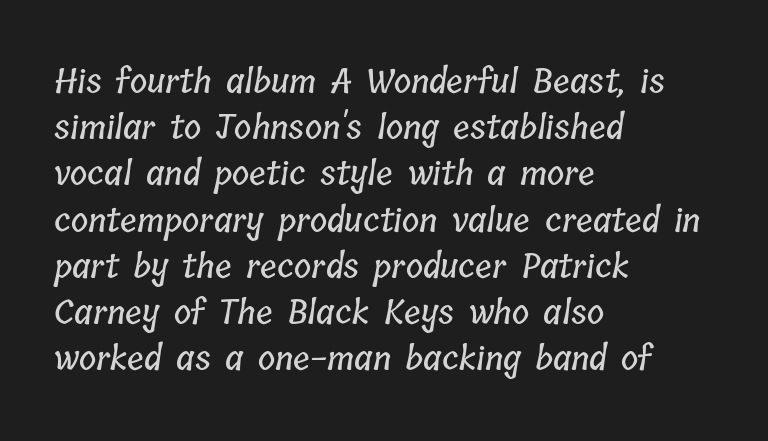
The passage is arranged the way most books set body copy — flush left. The rendering uses a moderate line-height, typical for paragraphs. A bare baseline throughout the passage. Nobody touched the tracking dial on this one. Varying glyph widths throughout — classic text-font behaviour.
